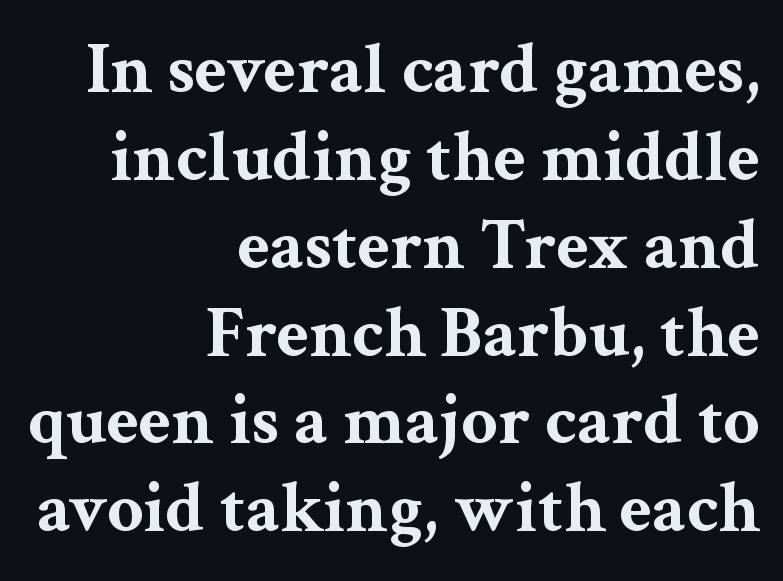
{"serif": "yes", "italic": "no", "bold": "yes", "weight": "bold", "width": "wide", "stroke_contrast": "medium", "x_height": "medium", "monospaced": "no", "underline": "no", "align": "right", "line_spacing_ratio": 1.22, "letter_spacing": "normal", "letter_spacing_em": 0.0, "glyph_px": 72}
